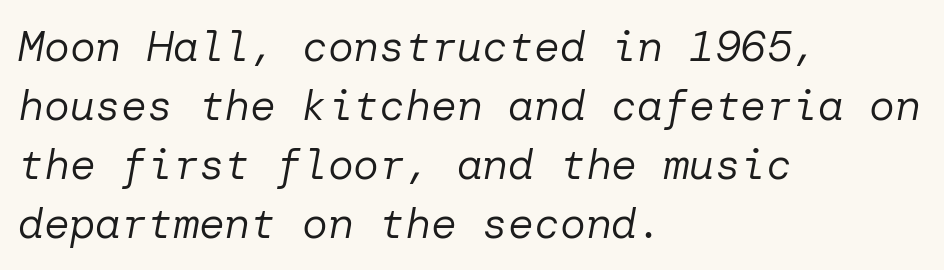
The image shows 43 px regular-weight type, italic (leaning right); set left-aligned, normal line spacing (1.37x), normal letter spacing, not underlined; low stroke contrast and a medium x-height.
